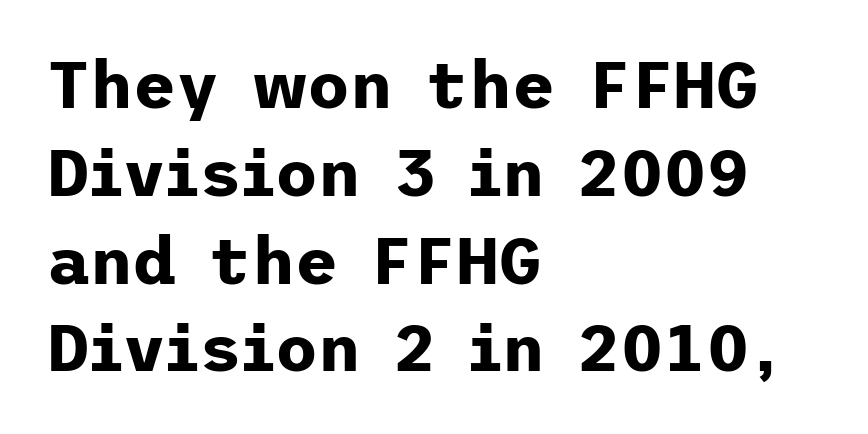
Q: Is the text bold? A: Yes.
Q: Is the text italic (slanted)? A: No, it is upright.
Q: Is the typeface a serif or a sans-serif typeface? A: Sans-serif.
Q: Is the text underlined? A: No.
Q: How is the paragraph aligned? A: Left-aligned.
Q: Is the spacing between letters normal or unusually wide? A: Normal.
Q: Is the spacing between lines tight, normal or loose? A: Normal.
Q: Width (condensed, normal, or wide)? A: Normal.
Q: Stroke contrast? A: Low.
Q: x-height? A: Medium.
